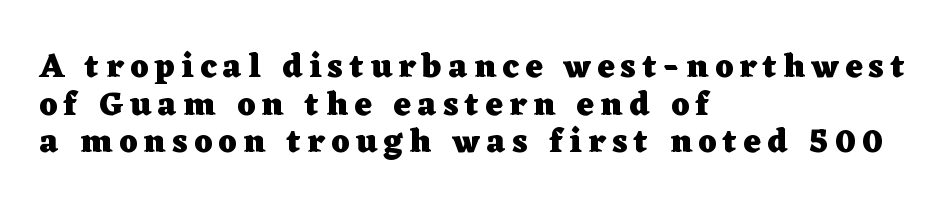
{"serif": "yes", "italic": "no", "bold": "yes", "weight": "heavy", "width": "wide", "stroke_contrast": "low", "x_height": "medium", "monospaced": "no", "underline": "no", "align": "left", "line_spacing": "tight", "line_spacing_ratio": 1.14, "letter_spacing": "wide", "letter_spacing_em": 0.2, "glyph_px": 33}
